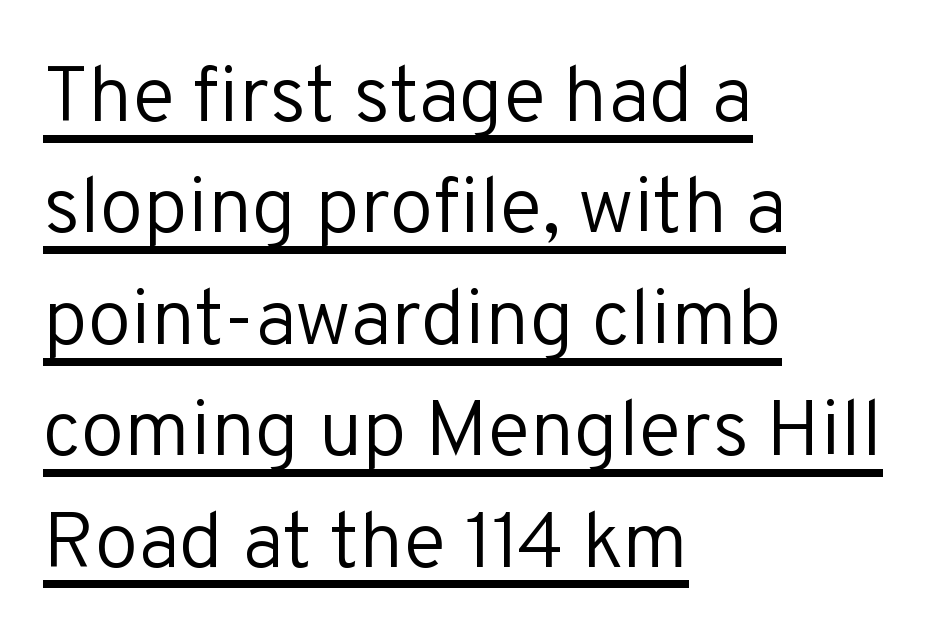
The image shows 79 px regular-weight sans-serif type, upright; set left-aligned, normal line spacing (1.41x), normal letter spacing, underlined; low stroke contrast and a medium x-height.
